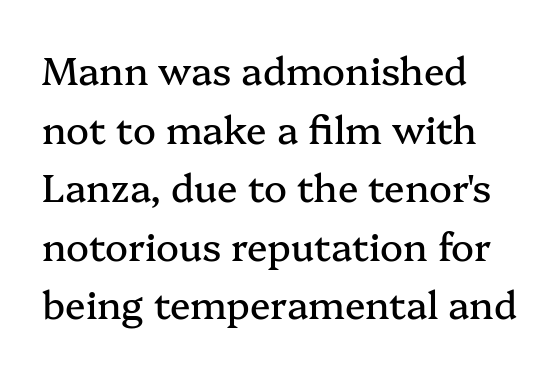
{"serif": "yes", "italic": "no", "width": "normal", "stroke_contrast": "medium", "x_height": "medium", "monospaced": "no", "underline": "no", "align": "left", "line_spacing": "normal", "line_spacing_ratio": 1.54, "letter_spacing": "normal", "letter_spacing_em": 0.0, "glyph_px": 38}
